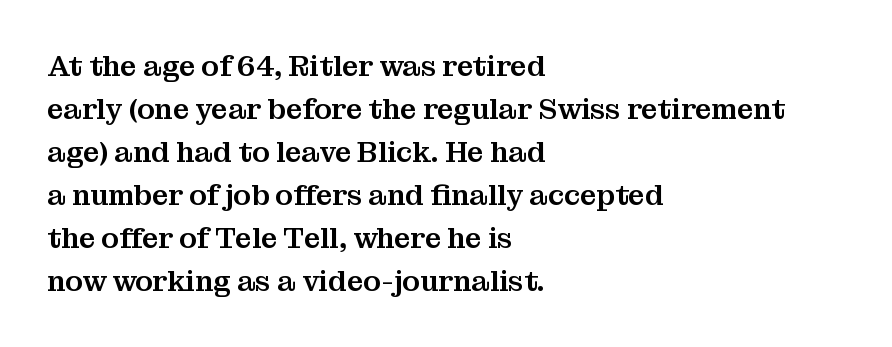
The specimen omits any rule beneath the text block's lines. The letters sit at their default tracking, neither squeezed nor spread. The letters stand straight up with perfectly vertical stems. Varying glyph widths throughout — classic text-font behaviour.
